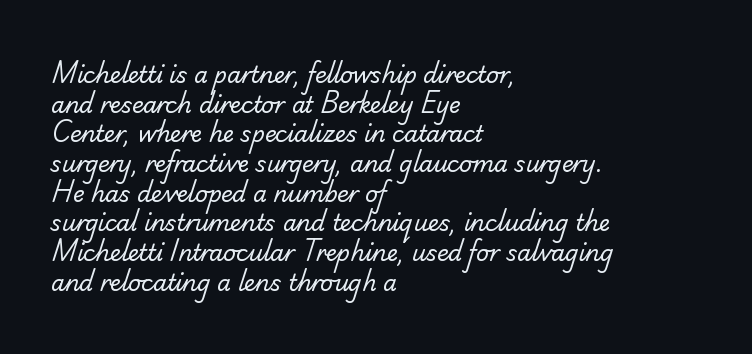
The image shows 22 px text type; set left-aligned, normal line spacing (1.35x), normal letter spacing, not underlined.
